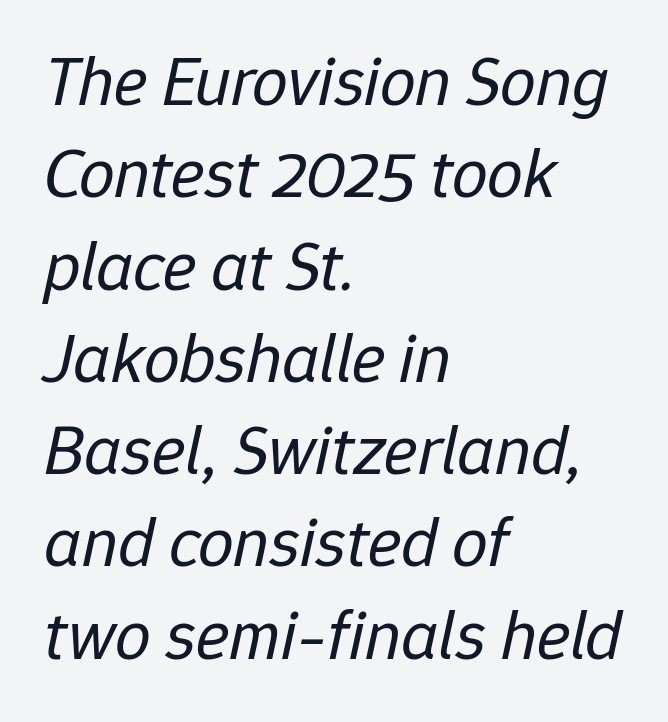
Q: Is the text bold? A: No.
Q: Is the text italic (slanted)? A: Yes, it leans right by about 12 degrees.
Q: Is the text underlined? A: No.
Q: How is the paragraph aligned? A: Left-aligned.
Q: Is the spacing between letters normal or unusually wide? A: Normal.
Q: Is the spacing between lines tight, normal or loose? A: Normal.
Q: Width (condensed, normal, or wide)? A: Normal.
Q: Stroke contrast? A: Low.
Q: x-height? A: Medium.
Q: Monospaced? A: No.
